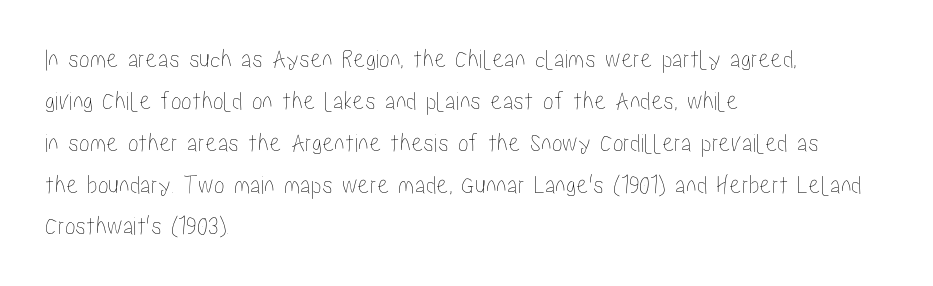
{"italic": "no", "underline": "no", "align": "left", "line_spacing": "normal", "line_spacing_ratio": 1.55, "letter_spacing": "normal", "letter_spacing_em": 0.0, "glyph_px": 27}
